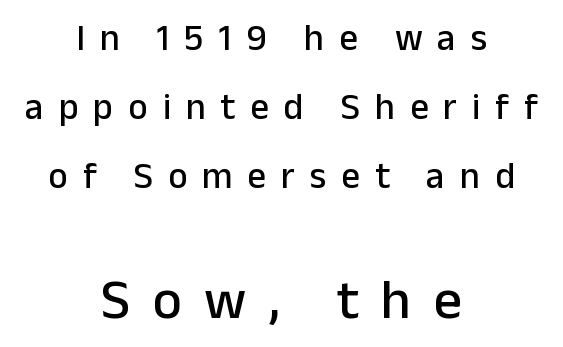
{"serif": "no", "italic": "no", "width": "normal", "stroke_contrast": "low", "x_height": "medium", "monospaced": "no", "underline": "no", "align": "center", "line_spacing_ratio": 1.86, "letter_spacing": "wide", "letter_spacing_em": 0.4, "larger_block": "second", "size_ratio": 1.51, "glyph_px": 56}
